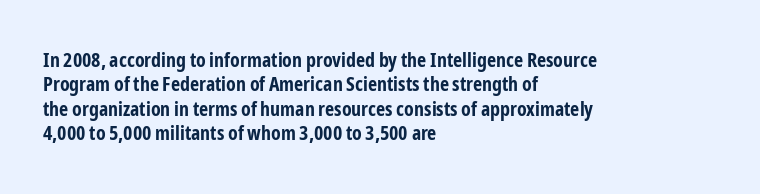
In terms of weight, the rendering is a true, heavy bold. In CSS terms this would be text-align: left. This rendering leaves character spacing at its baseline value. Honestly, there is no underline to notice here at all. The typography opts for an upright posture over an oblique one.
